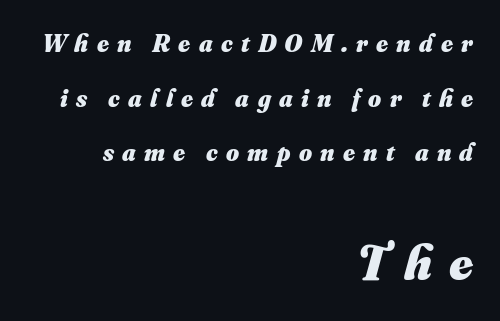
The image shows 50 px heavy type; set right-aligned, loose line spacing (2.19x), unusually wide letter spacing (+0.33 em), not underlined; the second (bottom) block is 2.0x larger; medium stroke contrast and a small x-height.
